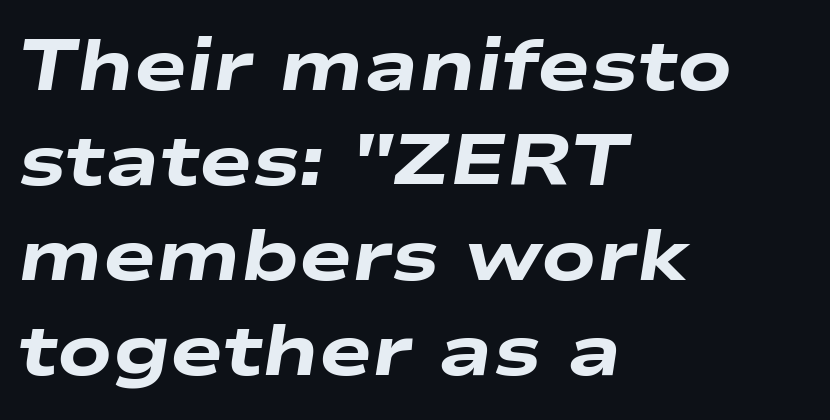
The image shows 71 px heavy, wide type, italic (leaning right); set left-aligned, normal line spacing (1.34x), normal letter spacing, not underlined; low stroke contrast and a medium x-height.
